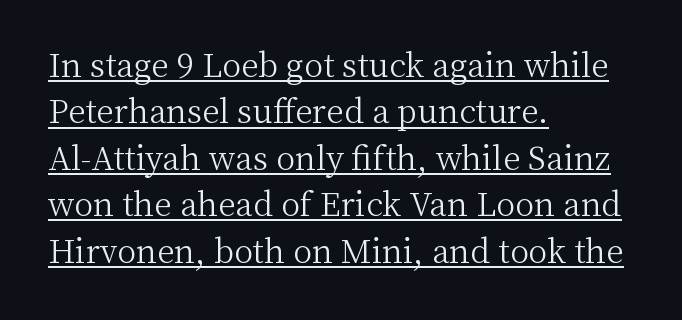
Letter spacing: default. These lines are set flush left with a ragged right edge. A normal amount of white space separates one row of letters from the next. You can see a thin bar hugging the bottom of the glyphs. Nothing heavy about these letters — not bold at all.
